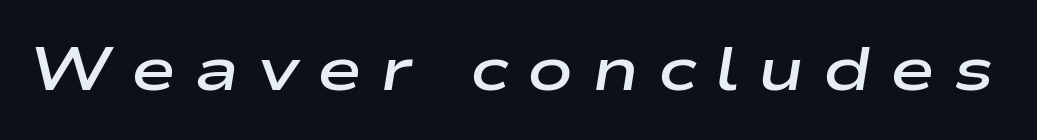
Each letter keeps its own natural width here, so spacing adapts to shape. Descenders hang freely into open space. The rendering applies a slant to the glyphs. Here the glyphs are tracked loosely, breaking word shapes into spaced letters. A semibold gives these letters moderate extra thickness, short of bold.
